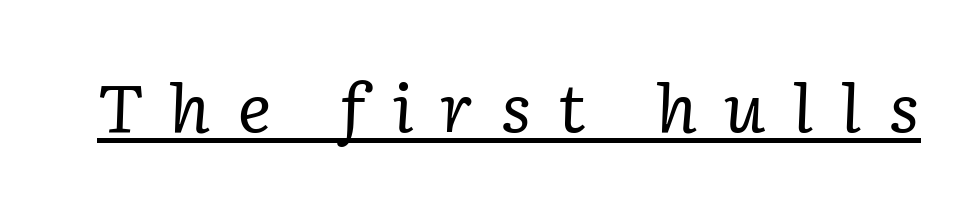
The image shows 66 px regular-weight serif type, italic (leaning right); set unusually wide letter spacing (+0.39 em), underlined; low stroke contrast and a medium x-height.
